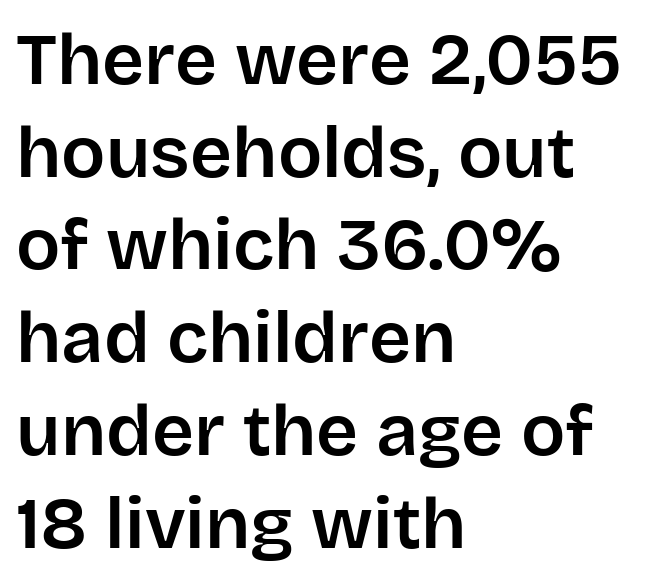
Q: Is the text italic (slanted)? A: No, it is upright.
Q: Is the typeface a serif or a sans-serif typeface? A: Sans-serif.
Q: Is the text underlined? A: No.
Q: How is the paragraph aligned? A: Left-aligned.
Q: Is the spacing between letters normal or unusually wide? A: Normal.
Q: Is the spacing between lines tight, normal or loose? A: Normal.
Q: Width (condensed, normal, or wide)? A: Normal.
Q: Stroke contrast? A: Low.
Q: x-height? A: Large.
Q: Monospaced? A: No.
